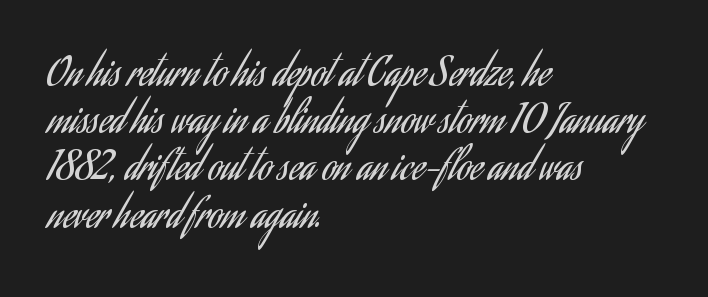
The image shows 39 px regular-weight, condensed sans-serif type; set left-aligned, line spacing 1.21x, normal letter spacing, not underlined; low stroke contrast and a small x-height.
